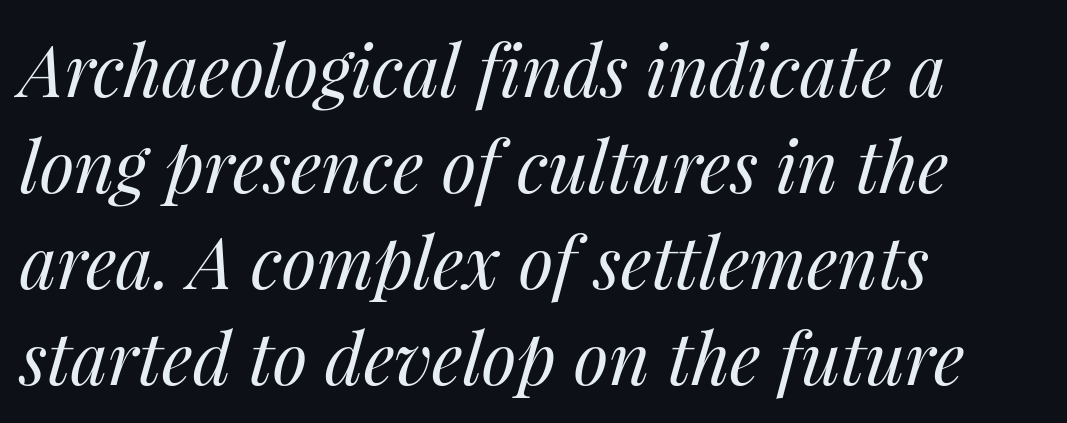
Q: Is the text bold? A: No.
Q: Is the text italic (slanted)? A: Yes, it leans right by about 14 degrees.
Q: Is the text underlined? A: No.
Q: How is the paragraph aligned? A: Left-aligned.
Q: Is the spacing between letters normal or unusually wide? A: Normal.
Q: Is the spacing between lines tight, normal or loose? A: Normal.
Q: Width (condensed, normal, or wide)? A: Normal.
Q: Stroke contrast? A: Medium.
Q: x-height? A: Medium.
Q: Monospaced? A: No.
